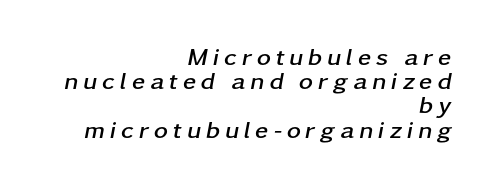
{"italic": "yes", "lean": "right", "slant_degrees": 11, "bold": "yes", "underline": "no", "align": "right", "line_spacing": "tight", "line_spacing_ratio": 1.01, "letter_spacing": "wide", "letter_spacing_em": 0.2, "glyph_px": 24}
